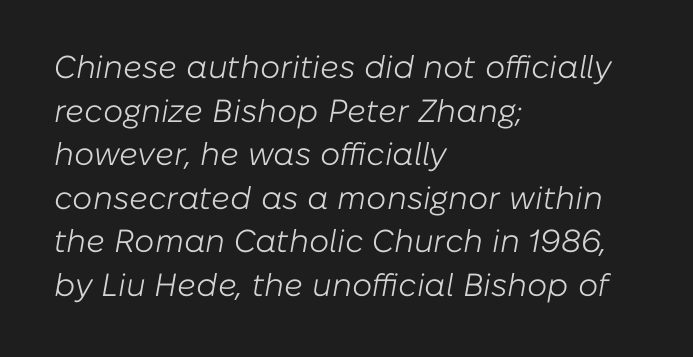
Q: Is the text bold? A: No.
Q: Is the text italic (slanted)? A: Yes, it leans right by about 10 degrees.
Q: Is the text underlined? A: No.
Q: How is the paragraph aligned? A: Left-aligned.
Q: Is the spacing between letters normal or unusually wide? A: Normal.
Q: Is the spacing between lines tight, normal or loose? A: Normal.
Q: Width (condensed, normal, or wide)? A: Normal.
Q: Stroke contrast? A: Low.
Q: x-height? A: Medium.
Q: Monospaced? A: No.
